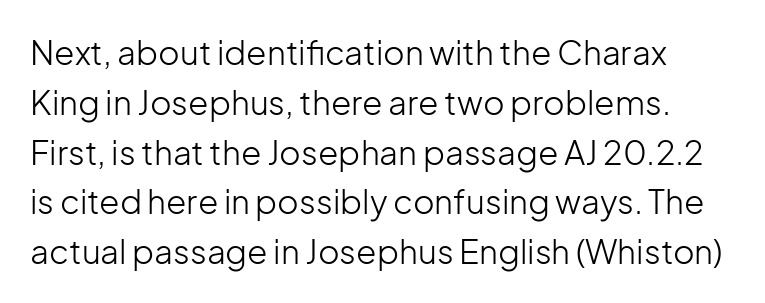
This is roman type, the default non-slanted kind. The strokes are not fattened; the text isn't bold. Proportional: the letters do not fall into vertical columns. Note: no serifs on the glyphs. Honestly, the letter spacing is just normal — you wouldn't notice it. The line-height multiplier appears to be the usual default.
